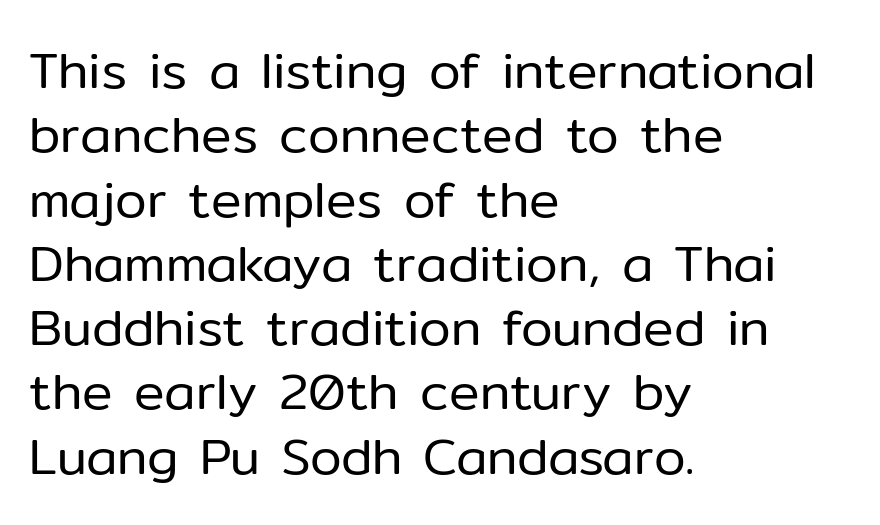
The image shows 51 px regular-weight sans-serif type, upright; set left-aligned, normal line spacing (1.26x), normal letter spacing, not underlined; low stroke contrast and a medium x-height.
